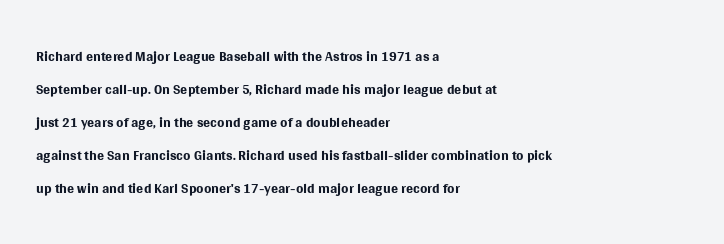
No italicization has been applied; the sample stays upright. This rendering features lettering with no underline. Summary of weight: not heavy and not bold. The typesetter chose a ragged-right arrangement here. The vertical gap from one line to the next is medium.
